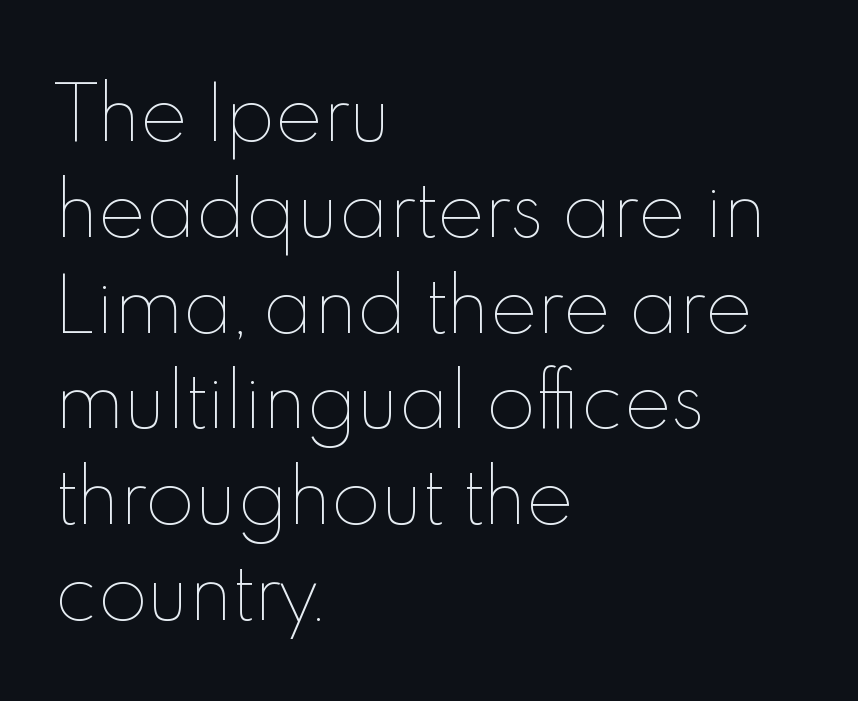
You could call the tracking neutral — neither tight nor loose. These lines are rendered in a variable-pitch font. The strokes are not fattened; the text isn't bold. Rendered with straight, roman letterforms.
